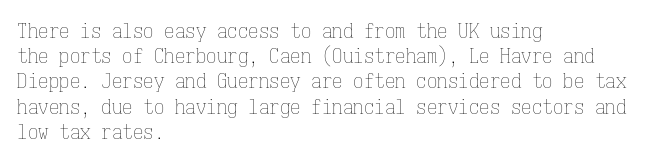
The letterforms sit shoulder to shoulder at normal distance. Typeset ragged right — the left edge is the straight one. The lettering holds an erect, upright posture throughout. Vertical stems look standard width or narrower in stroke. Beneath every word, the page is bare.
